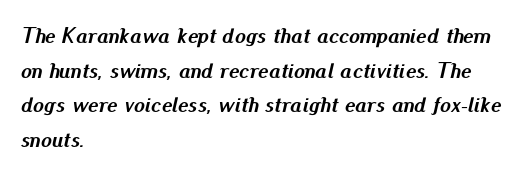
{"italic": "yes", "lean": "right", "slant_degrees": 13, "bold": "yes", "underline": "no", "align": "left", "line_spacing": "normal", "line_spacing_ratio": 1.57, "letter_spacing": "normal", "letter_spacing_em": 0.0, "glyph_px": 22}
